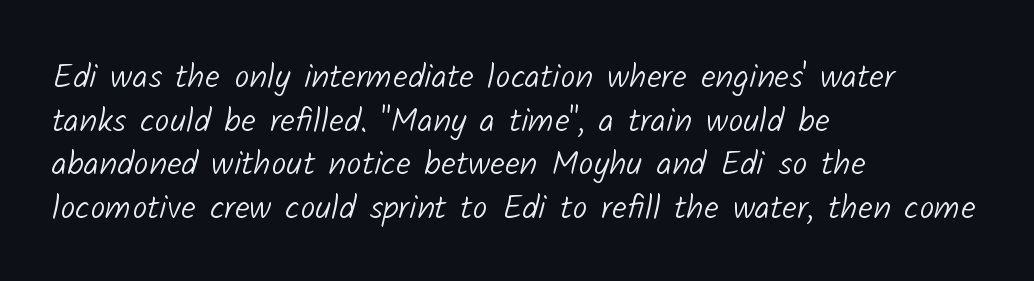
The image shows 34 px light sans-serif type; set left-aligned, normal line spacing (1.28x), normal letter spacing, not underlined; low stroke contrast and a medium x-height.
